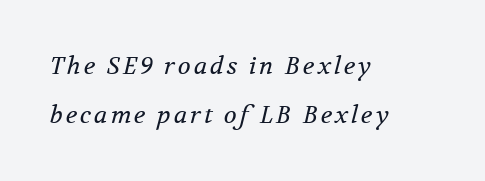
Q: Is the text bold? A: No.
Q: Is the text italic (slanted)? A: Yes, it leans right by about 12 degrees.
Q: Is the text underlined? A: No.
Q: How is the paragraph aligned? A: Left-aligned.
Q: Is the spacing between lines tight, normal or loose? A: Loose.
